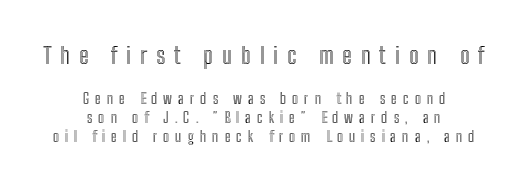
{"italic": "no", "underline": "no", "align": "center", "line_spacing": "normal", "line_spacing_ratio": 1.27, "letter_spacing": "wide", "letter_spacing_em": 0.39, "larger_block": "first", "size_ratio": 1.53, "glyph_px": 23}
